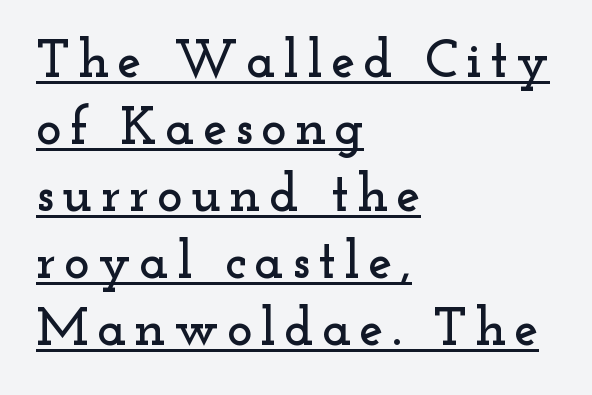
{"serif": "yes", "italic": "no", "width": "wide", "stroke_contrast": "low", "x_height": "small", "monospaced": "no", "underline": "yes", "align": "left", "line_spacing_ratio": 1.24, "glyph_px": 54}
